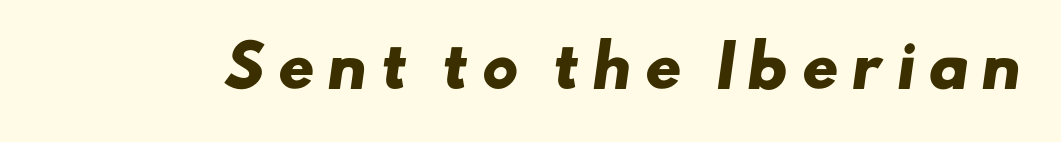
{"serif": "no", "bold": "yes", "weight": "heavy", "width": "wide", "stroke_contrast": "low", "x_height": "small", "monospaced": "no", "underline": "no", "letter_spacing": "wide", "letter_spacing_em": 0.21, "glyph_px": 57}
